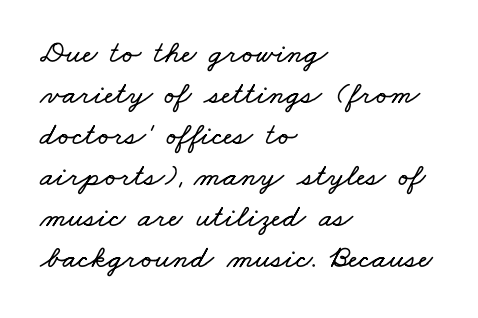
{"width": "wide", "stroke_contrast": "low", "x_height": "small", "monospaced": "no", "underline": "no", "align": "left", "line_spacing": "normal", "line_spacing_ratio": 1.28, "letter_spacing": "normal", "letter_spacing_em": 0.0, "glyph_px": 32}
